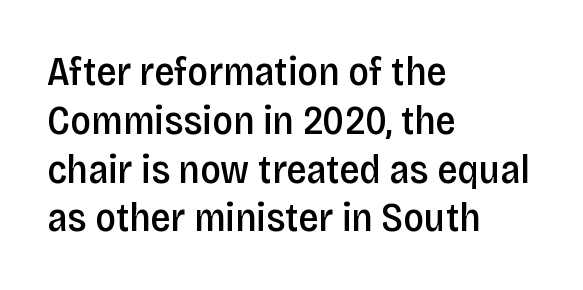
The image shows 40 px semibold, condensed sans-serif type, upright; set left-aligned, line spacing 1.22x, normal letter spacing, not underlined; low stroke contrast and a large x-height.
